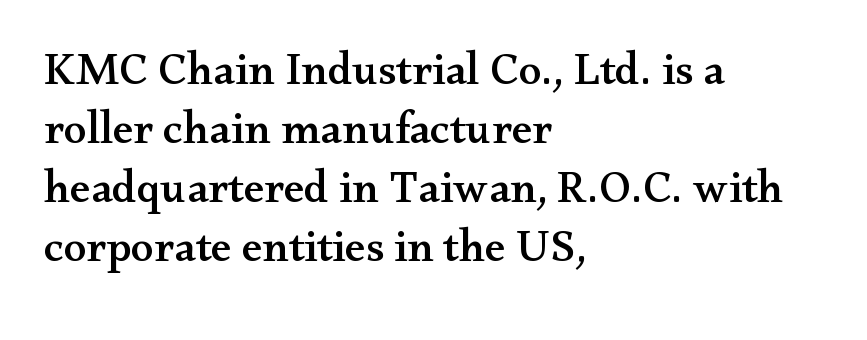
The image shows 46 px wide serif type, upright; set left-aligned, normal line spacing (1.28x), normal letter spacing, not underlined; medium stroke contrast and a small x-height.
